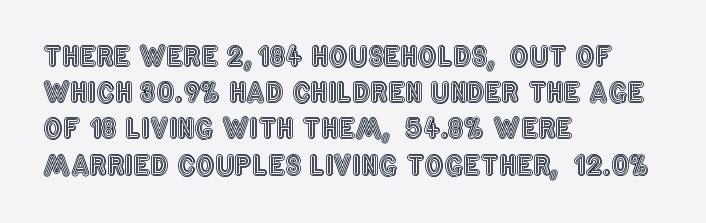
Q: Is the text italic (slanted)? A: No, it is upright.
Q: Is the text underlined? A: No.
Q: How is the paragraph aligned? A: Left-aligned.
Q: Is the spacing between letters normal or unusually wide? A: Normal.
Q: Is the spacing between lines tight, normal or loose? A: Normal.
